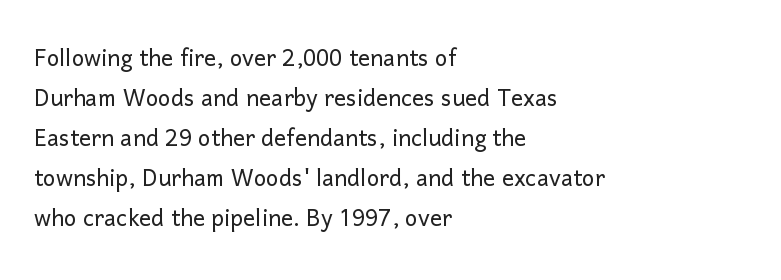
{"serif": "no", "italic": "no", "bold": "no", "weight": "light", "width": "normal", "stroke_contrast": "low", "x_height": "medium", "monospaced": "no", "underline": "no", "align": "left", "line_spacing": "normal", "line_spacing_ratio": 1.33, "letter_spacing": "normal", "letter_spacing_em": 0.0, "glyph_px": 30}
